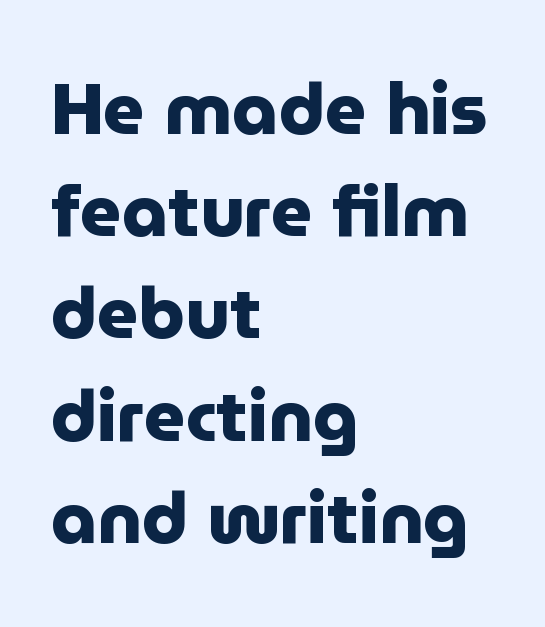
The lines in this sample share a left origin and differ only in where they stop. I'd call this a sans setting — the letters go barefoot. Students, this is bold: see how much ink each stroke carries. If you drew a line through each stem, it would be perfectly vertical. Students, observe: this is what conventionally led text looks like. Any mark beneath the type? The region is blank.
